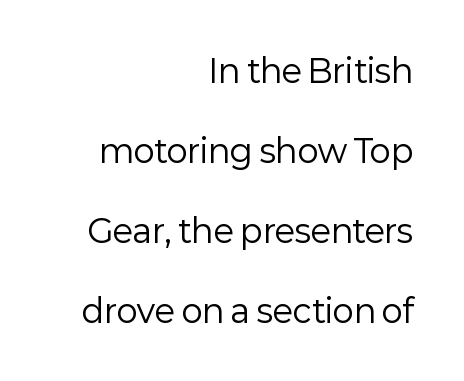
The designer dialed line spacing up above the default. No word sits above an underline. The text was rendered using a sans face with plain stroke endings. Stem width sits at or under what a default text font uses. A roman cut, with each character standing at attention.
